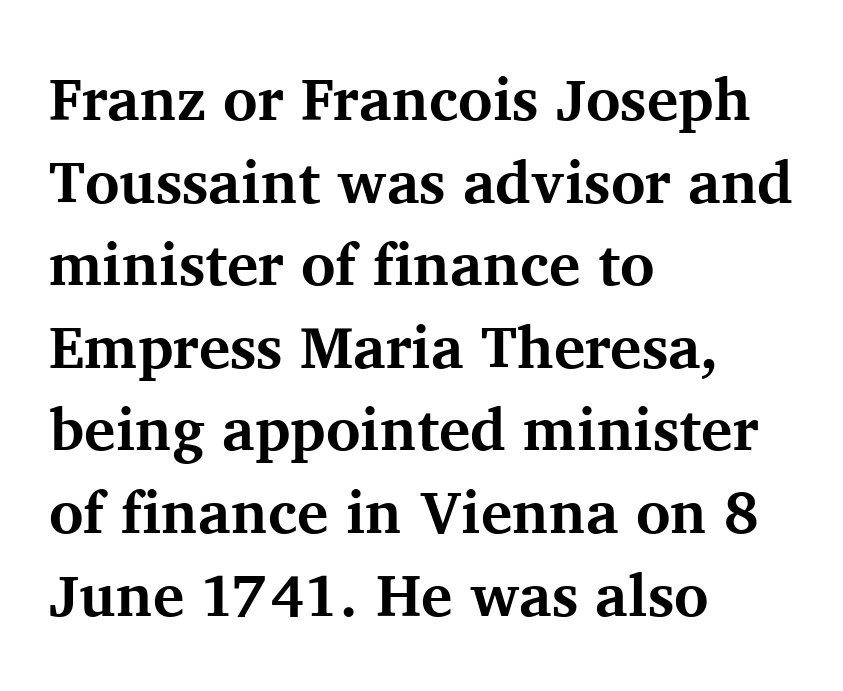
Type without underlining. Weight: bold. There is no visible air inserted between adjacent glyphs. Leading matches the norm, producing a regular column.
